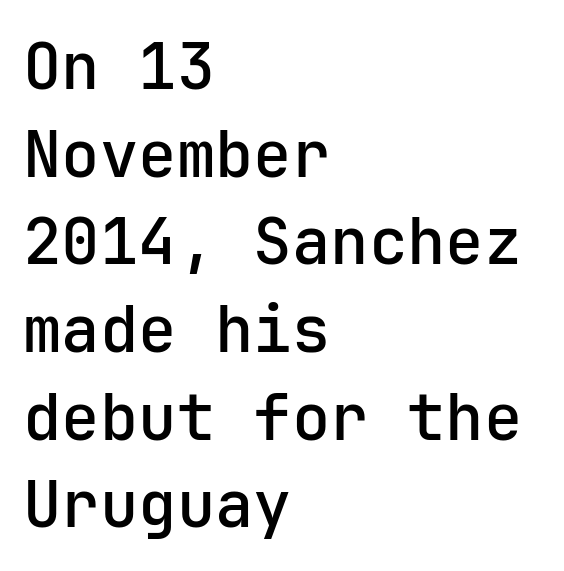
{"serif": "no", "italic": "no", "bold": "semi", "weight": "semibold", "width": "normal", "stroke_contrast": "low", "x_height": "medium", "underline": "no", "align": "left", "line_spacing": "normal", "line_spacing_ratio": 1.37, "letter_spacing": "normal", "letter_spacing_em": 0.0, "glyph_px": 64}
